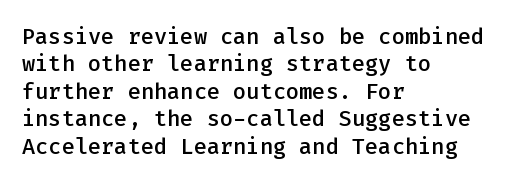
{"italic": "no", "bold": "semi", "underline": "no", "align": "left", "line_spacing": "normal", "line_spacing_ratio": 1.25, "letter_spacing": "normal", "letter_spacing_em": 0.0, "glyph_px": 22}
